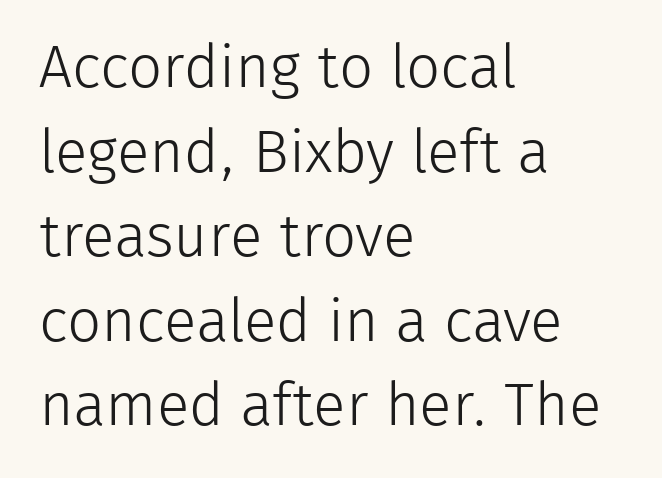
{"serif": "no", "italic": "no", "bold": "no", "weight": "light", "width": "normal", "stroke_contrast": "low", "x_height": "medium", "monospaced": "no", "underline": "no", "align": "left", "line_spacing": "normal", "line_spacing_ratio": 1.41, "letter_spacing": "normal", "letter_spacing_em": 0.0, "glyph_px": 60}
